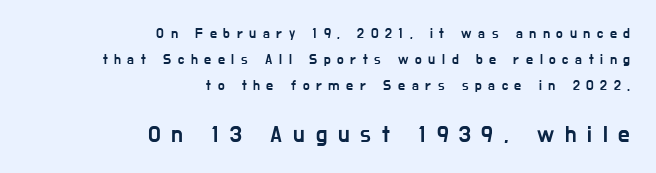
Vertical strokes here are truly vertical. Just letters on the line, the space beneath them empty. Which margin do the lines hug? The right one — the left edge is uneven. Typesetter's note — lower block bumped up in size, upper block left smaller. Glyph-to-glyph distance is far greater than everyday printed text.
